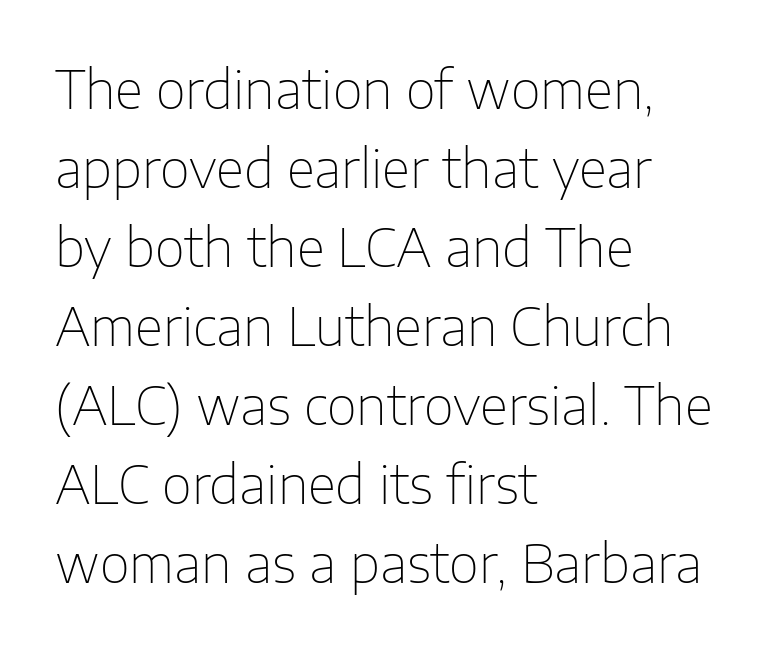
Q: Is the text bold? A: No.
Q: Is the text italic (slanted)? A: No, it is upright.
Q: Is the typeface a serif or a sans-serif typeface? A: Sans-serif.
Q: Is the text underlined? A: No.
Q: How is the paragraph aligned? A: Left-aligned.
Q: Is the spacing between letters normal or unusually wide? A: Normal.
Q: Is the spacing between lines tight, normal or loose? A: Normal.
Q: Width (condensed, normal, or wide)? A: Normal.
Q: Stroke contrast? A: Low.
Q: x-height? A: Medium.
Q: Monospaced? A: No.
